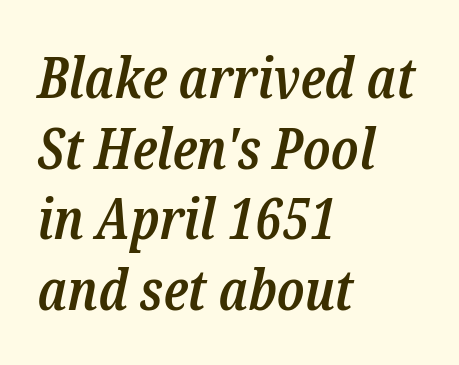
The image shows 57 px semibold, condensed serif type, italic (leaning right); set left-aligned, line spacing 1.24x, normal letter spacing, not underlined; low stroke contrast and a medium x-height.
